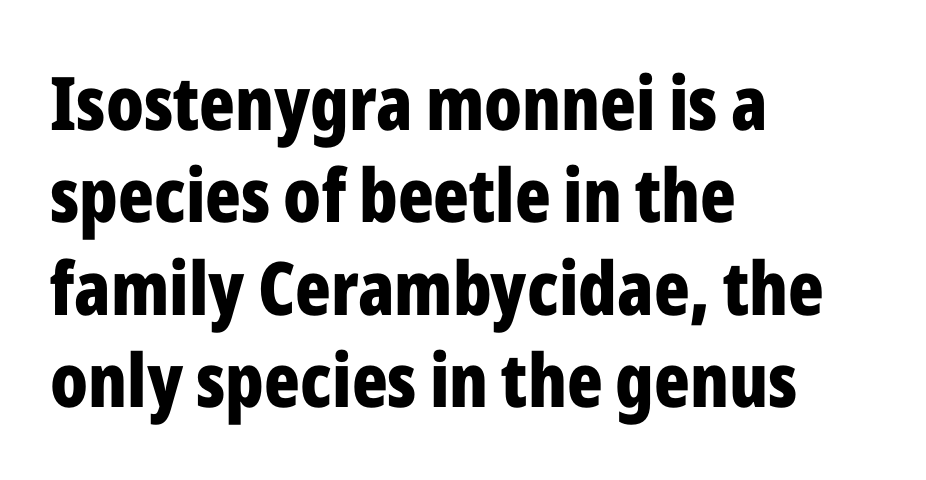
{"serif": "no", "italic": "no", "bold": "yes", "weight": "bold", "width": "condensed", "stroke_contrast": "low", "x_height": "medium", "monospaced": "no", "underline": "no", "align": "left", "line_spacing": "normal", "line_spacing_ratio": 1.25, "letter_spacing": "normal", "letter_spacing_em": 0.0, "glyph_px": 74}
